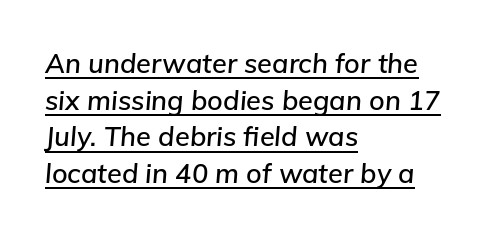
The image shows 27 px text type, italic (leaning right); set left-aligned, normal line spacing (1.36x), normal letter spacing, underlined.
